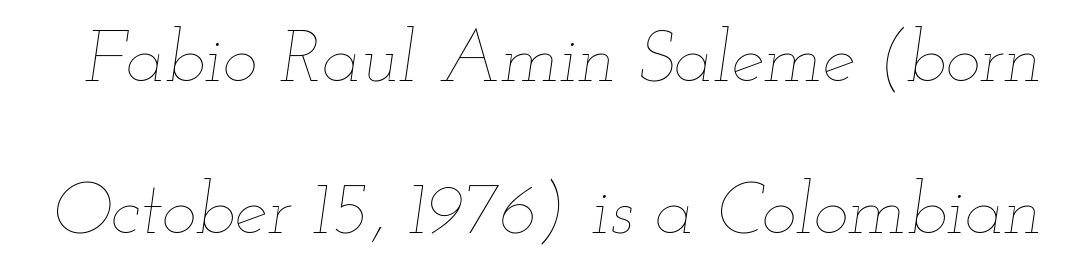
Q: Is the text bold? A: No.
Q: Is the text italic (slanted)? A: Yes, it leans right by about 12 degrees.
Q: Is the text underlined? A: No.
Q: Is the spacing between letters normal or unusually wide? A: Normal.
Q: Is the spacing between lines tight, normal or loose? A: Loose.
Q: Width (condensed, normal, or wide)? A: Wide.
Q: Stroke contrast? A: Low.
Q: x-height? A: Small.
Q: Monospaced? A: No.
